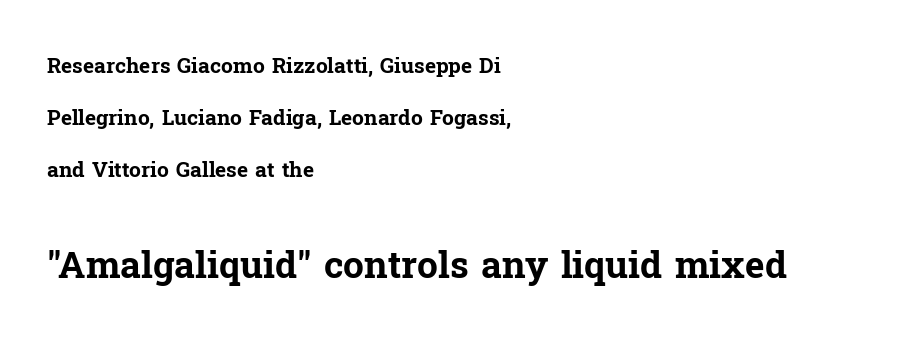
{"serif": "yes", "italic": "no", "bold": "yes", "weight": "bold", "width": "normal", "stroke_contrast": "low", "x_height": "medium", "monospaced": "no", "underline": "no", "align": "left", "line_spacing": "loose", "line_spacing_ratio": 2.47, "letter_spacing": "normal", "letter_spacing_em": 0.0, "larger_block": "second", "size_ratio": 1.76, "glyph_px": 37}
